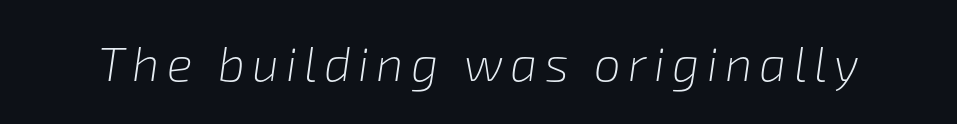
The image shows 48 px light type, italic (leaning right); set not underlined; low stroke contrast and a medium x-height.
